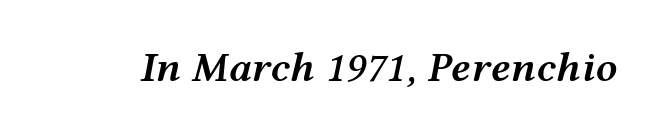
Q: Is the text bold? A: Semi-bold.
Q: Is the text italic (slanted)? A: Yes, it leans right by about 12 degrees.
Q: Is the text underlined? A: No.
Q: Is the spacing between letters normal or unusually wide? A: Normal.
Q: Width (condensed, normal, or wide)? A: Wide.
Q: Stroke contrast? A: Medium.
Q: x-height? A: Medium.
Q: Monospaced? A: No.
